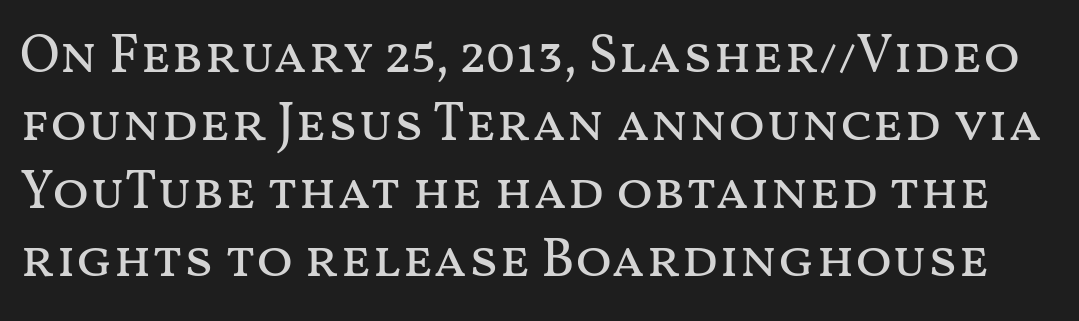
When letters stand straight like this, we call the style roman or upright. Weight: regular or lighter. Line spacing here is normal. Each row of text sits above clean, open space.
